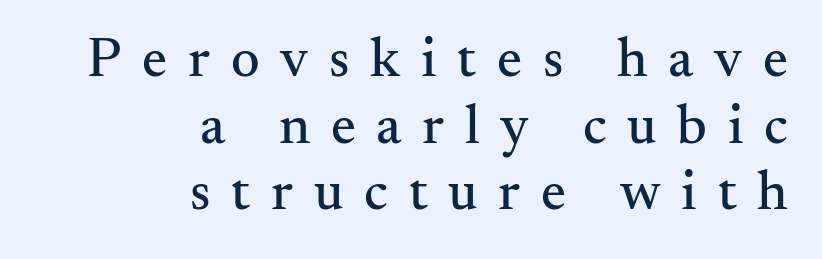
{"serif": "yes", "italic": "no", "width": "normal", "stroke_contrast": "medium", "x_height": "small", "monospaced": "no", "underline": "no", "align": "right", "line_spacing_ratio": 1.19, "letter_spacing": "wide", "letter_spacing_em": 0.37, "glyph_px": 56}
